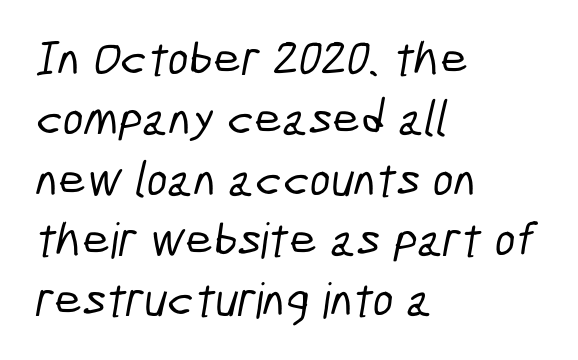
This rendering uses left alignment, leaving the right contour irregular. Honestly, there is no underline to notice here at all. The passage shown is typed in a proportional face where columns would drift. Letterform terminals end flat and unadorned throughout the passage. The line texture is even and compact thanks to regular tracking.
